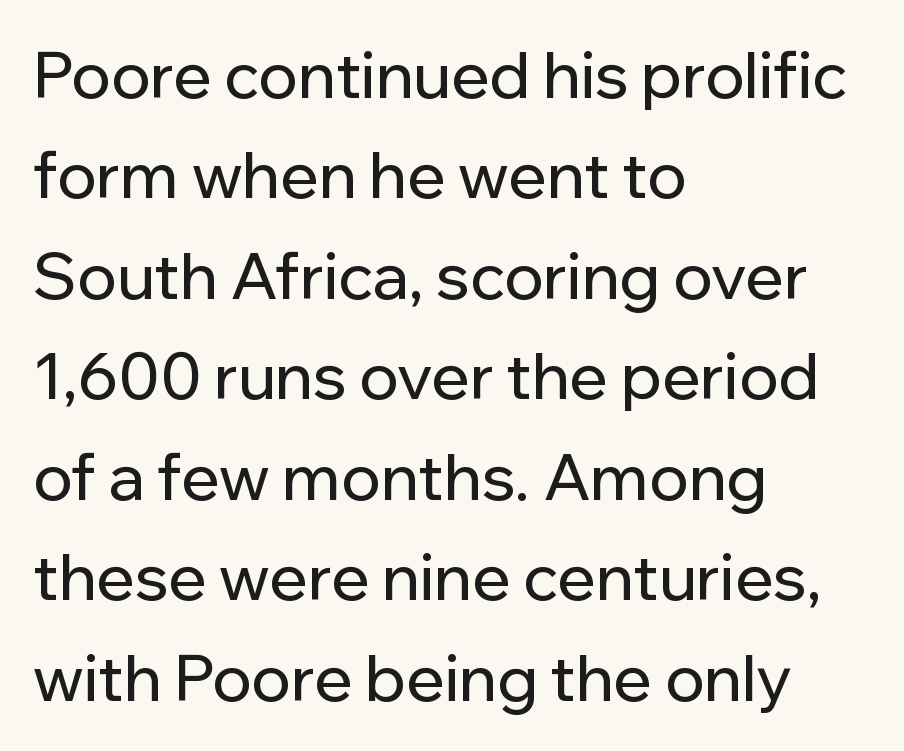
Compared with a centered layout, this one pins lines to the left instead. Honestly, there is no underline to notice here at all. The face used here is proportionally spaced, like ordinary book or web type. Is there any slant? The stems are plumb.
